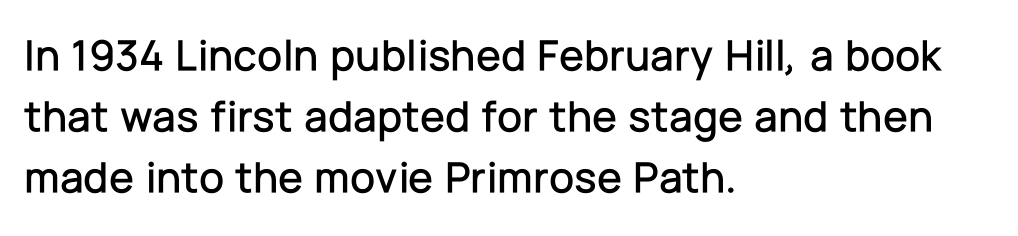
{"serif": "no", "italic": "no", "width": "normal", "stroke_contrast": "low", "x_height": "medium", "monospaced": "no", "underline": "no", "align": "left", "line_spacing": "normal", "line_spacing_ratio": 1.36, "letter_spacing": "normal", "letter_spacing_em": 0.0, "glyph_px": 45}
